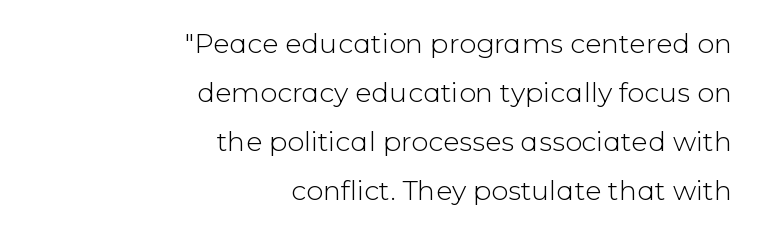
These glyphs show unthickened strokes, regular width or finer. Letter spacing: default. Posture: straight, roman, zero tilt. The compositor pushed each line to the right boundary.
